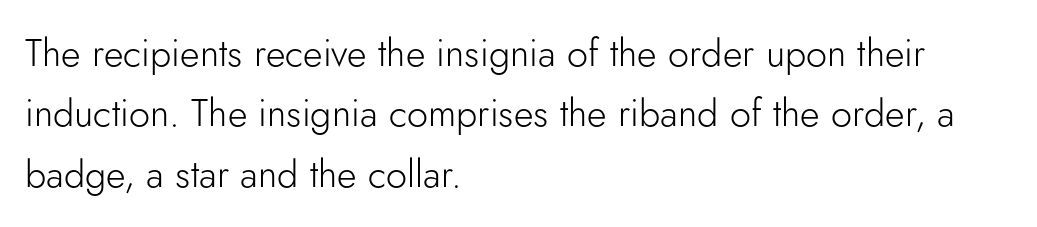
Q: Is the text bold? A: No.
Q: Is the text italic (slanted)? A: No, it is upright.
Q: Is the typeface a serif or a sans-serif typeface? A: Sans-serif.
Q: Is the text underlined? A: No.
Q: How is the paragraph aligned? A: Left-aligned.
Q: Is the spacing between letters normal or unusually wide? A: Normal.
Q: Is the spacing between lines tight, normal or loose? A: Normal.
Q: Width (condensed, normal, or wide)? A: Normal.
Q: Stroke contrast? A: Low.
Q: x-height? A: Small.
Q: Monospaced? A: No.
